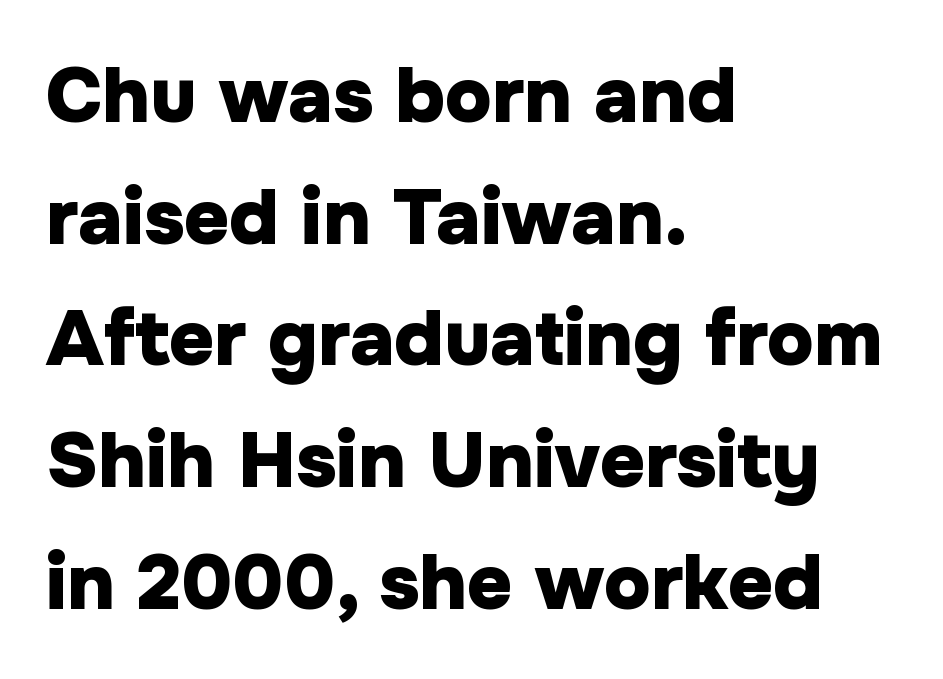
{"serif": "no", "italic": "no", "bold": "yes", "weight": "heavy", "width": "normal", "stroke_contrast": "low", "x_height": "medium", "monospaced": "no", "underline": "no", "align": "left", "line_spacing": "normal", "line_spacing_ratio": 1.56, "letter_spacing": "normal", "letter_spacing_em": 0.0, "glyph_px": 78}
